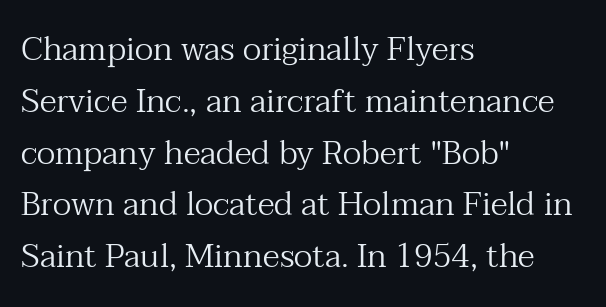
The image shows 33 px regular-weight serif type, upright; set left-aligned, normal line spacing (1.57x), normal letter spacing, not underlined; medium stroke contrast and a medium x-height.
